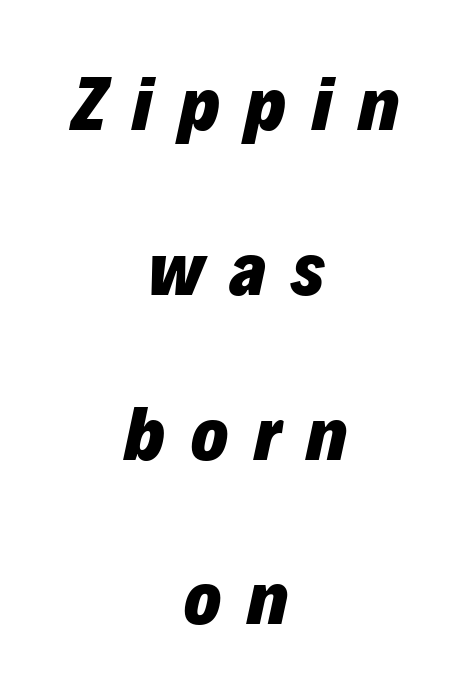
Q: Is the text bold? A: Yes.
Q: Is the text italic (slanted)? A: Yes, it leans right by about 12 degrees.
Q: Is the text underlined? A: No.
Q: How is the paragraph aligned? A: Centered.
Q: Is the spacing between letters normal or unusually wide? A: Unusually wide.
Q: Is the spacing between lines tight, normal or loose? A: Loose.
Q: Width (condensed, normal, or wide)? A: Normal.
Q: Stroke contrast? A: Low.
Q: x-height? A: Medium.
Q: Monospaced? A: No.
